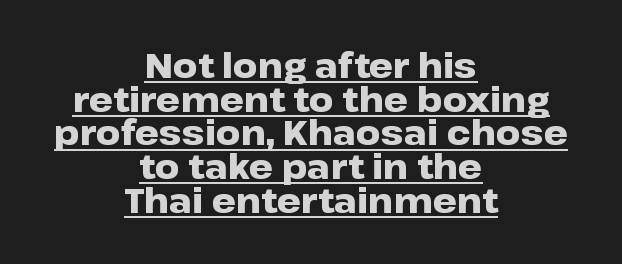
Style check: upright. The gaps between neighbouring characters are ordinary and unremarkable. Each glyph is drawn with heavy, bold strokes. Looks like someone drew a line under every word here.
